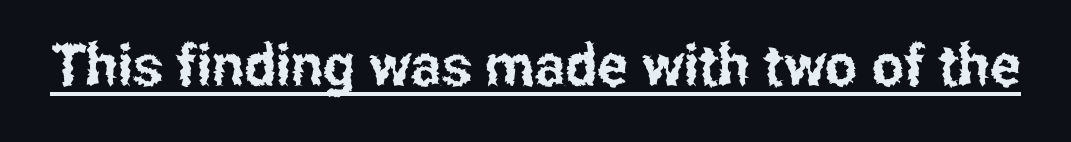
The image shows 57 px condensed sans-serif type, upright; set normal letter spacing, underlined; low stroke contrast and a medium x-height.
